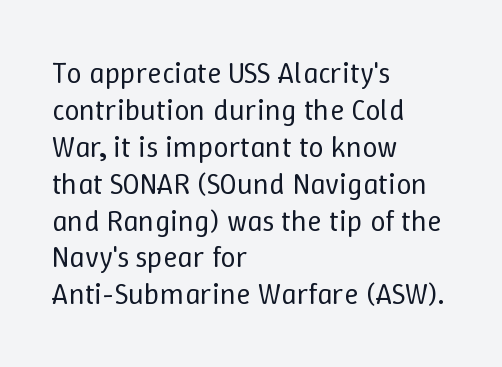
{"italic": "no", "bold": "no", "weight": "regular", "width": "normal", "stroke_contrast": "low", "x_height": "medium", "monospaced": "no", "underline": "no", "align": "left", "line_spacing_ratio": 1.23, "letter_spacing": "normal", "letter_spacing_em": 0.0, "glyph_px": 30}
